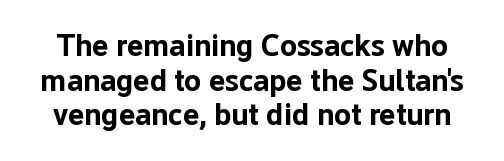
Q: Is the text bold? A: Yes.
Q: Is the text italic (slanted)? A: No, it is upright.
Q: Is the typeface a serif or a sans-serif typeface? A: Sans-serif.
Q: Is the text underlined? A: No.
Q: Is the spacing between letters normal or unusually wide? A: Normal.
Q: Is the spacing between lines tight, normal or loose? A: Tight.
Q: Width (condensed, normal, or wide)? A: Normal.
Q: Stroke contrast? A: Low.
Q: x-height? A: Medium.
Q: Monospaced? A: No.
